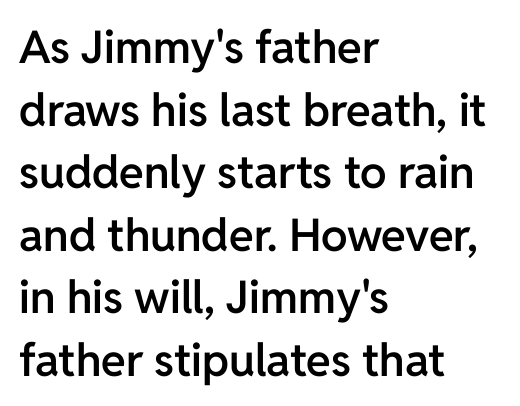
Regarding serifs, this sample does without them. Honestly, the row spacing looks completely unremarkable. This sample uses an upright cut, with every glyph sitting square on the baseline. The face used here is rendered with its standard letterfit. Caption: multi-line text, flush left, ragged right. Spacing verdict: proportional, widths tailored to each character.
